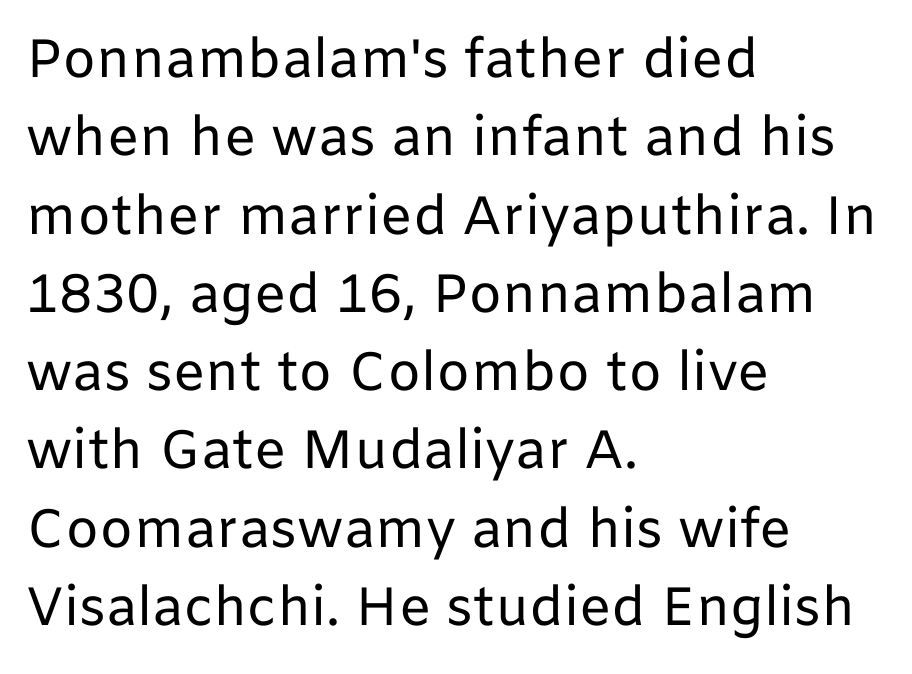
{"serif": "no", "italic": "no", "bold": "no", "weight": "regular", "width": "normal", "stroke_contrast": "low", "x_height": "medium", "monospaced": "no", "underline": "no", "align": "left", "line_spacing": "normal", "line_spacing_ratio": 1.45, "letter_spacing": "normal", "letter_spacing_em": 0.0, "glyph_px": 54}
